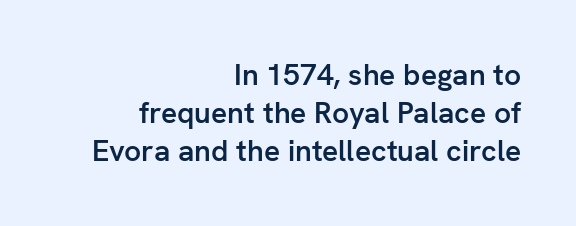
The gaps between neighbouring characters are ordinary and unremarkable. A typesetter would call this proportional, since set widths differ per character. The designer went with a sans here, leaving each stem footless. Descenders hang freely into open space.
